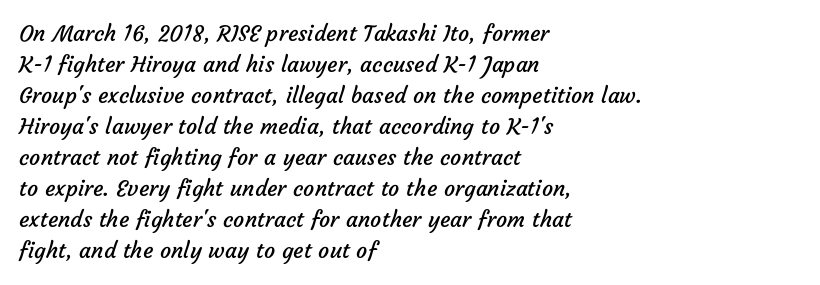
The image shows 22 px text type; set left-aligned, normal line spacing (1.41x), normal letter spacing, not underlined.
